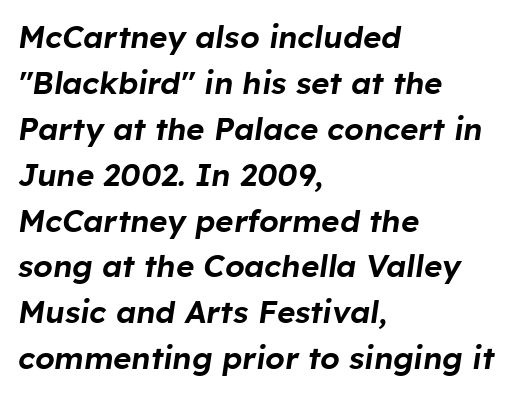
{"italic": "yes", "lean": "right", "slant_degrees": 8, "width": "normal", "stroke_contrast": "low", "x_height": "medium", "monospaced": "no", "underline": "no", "align": "left", "line_spacing": "normal", "line_spacing_ratio": 1.48, "letter_spacing": "normal", "letter_spacing_em": 0.0, "glyph_px": 31}
